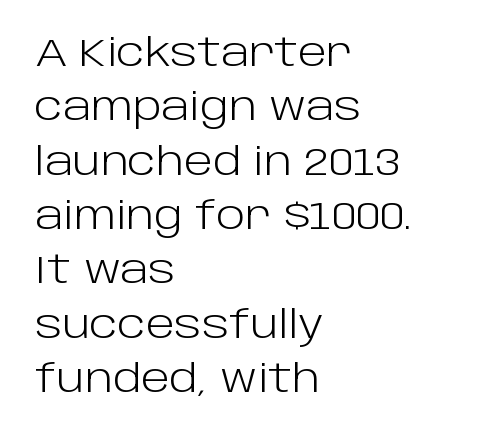
{"serif": "no", "italic": "no", "bold": "no", "weight": "light", "width": "normal", "stroke_contrast": "low", "x_height": "large", "monospaced": "no", "underline": "no", "align": "left", "line_spacing": "normal", "line_spacing_ratio": 1.43, "letter_spacing": "normal", "letter_spacing_em": 0.0, "glyph_px": 38}
